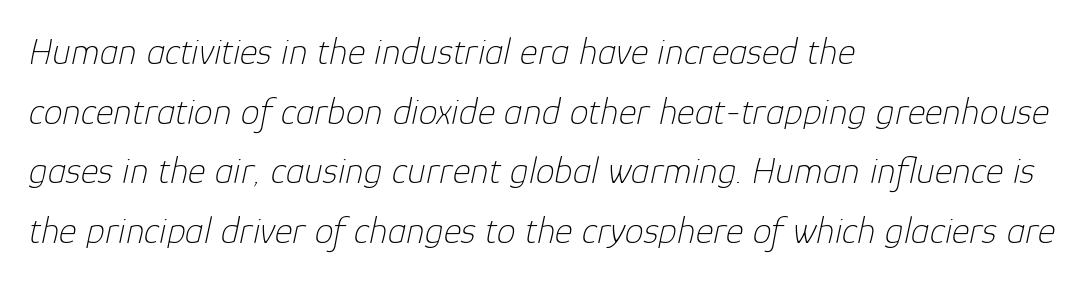
Q: Is the text bold? A: No.
Q: Is the text italic (slanted)? A: Yes, it leans right by about 12 degrees.
Q: Is the text underlined? A: No.
Q: How is the paragraph aligned? A: Left-aligned.
Q: Is the spacing between letters normal or unusually wide? A: Normal.
Q: Is the spacing between lines tight, normal or loose? A: Normal.
Q: Width (condensed, normal, or wide)? A: Normal.
Q: Stroke contrast? A: Low.
Q: x-height? A: Medium.
Q: Monospaced? A: No.
